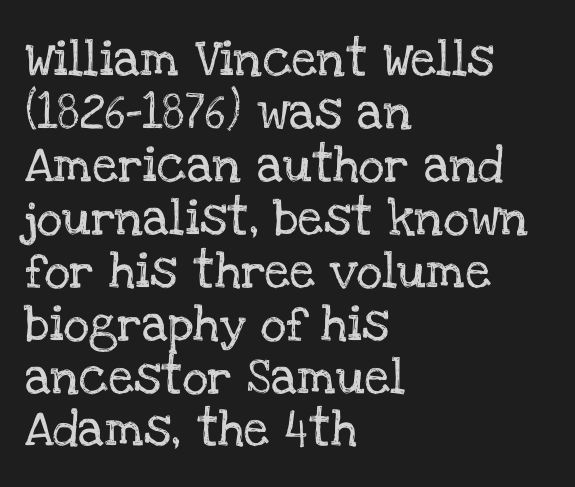
The image shows 36 px serif type, upright; set left-aligned, normal line spacing (1.47x), normal letter spacing, not underlined; low stroke contrast and a large x-height.
